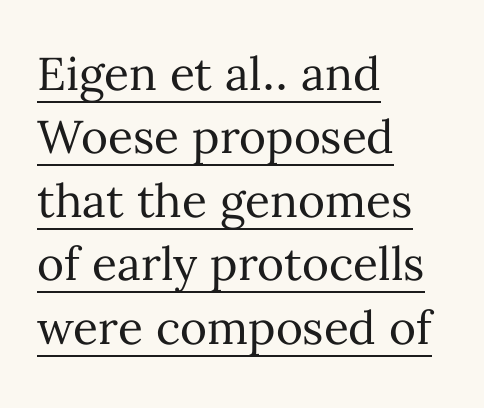
Q: Is the text bold? A: No.
Q: Is the text italic (slanted)? A: No, it is upright.
Q: Is the text underlined? A: Yes.
Q: How is the paragraph aligned? A: Left-aligned.
Q: Is the spacing between letters normal or unusually wide? A: Normal.
Q: Is the spacing between lines tight, normal or loose? A: Normal.
Q: Width (condensed, normal, or wide)? A: Normal.
Q: Stroke contrast? A: Medium.
Q: x-height? A: Medium.
Q: Monospaced? A: No.
